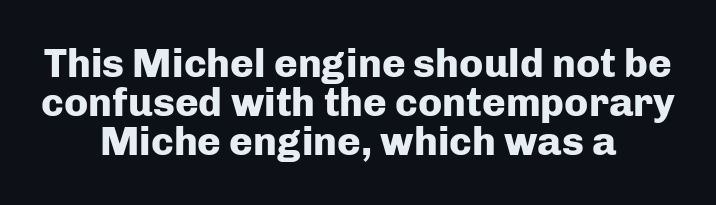
In CSS terms this would be text-align: center. Unlike italic type, these characters show no tilt at all. Look at the stroke-to-counter ratio: heavy, a bold. I'd call this a sans setting — the letters go barefoot. A typesetter would call this zero additional tracking.
